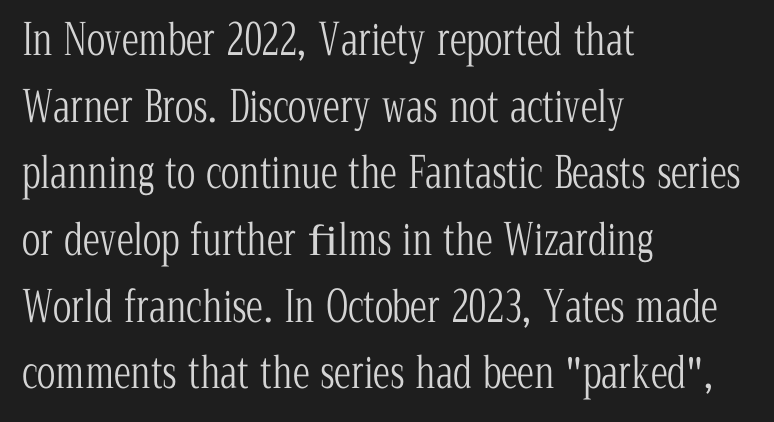
The area under the type is left untouched. The weight would be labelled regular, book, light, or lighter still. The passage shown is typed in a proportional face where columns would drift. The text block is weighted toward the left margin, trailing off unevenly rightward. A typesetter would call this zero additional tracking.
